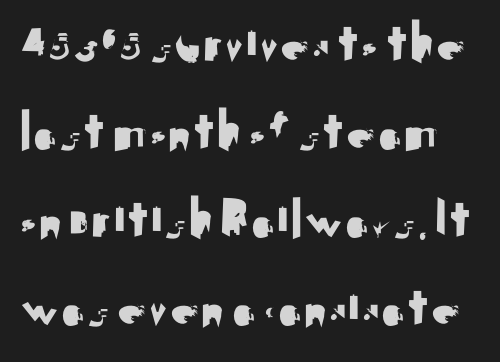
Q: Is the text italic (slanted)? A: No, it is upright.
Q: Is the typeface a serif or a sans-serif typeface? A: Sans-serif.
Q: Is the text underlined? A: No.
Q: Is the spacing between letters normal or unusually wide? A: Normal.
Q: Is the spacing between lines tight, normal or loose? A: Normal.
Q: Width (condensed, normal, or wide)? A: Normal.
Q: Stroke contrast? A: Medium.
Q: x-height? A: Small.
Q: Monospaced? A: No.
